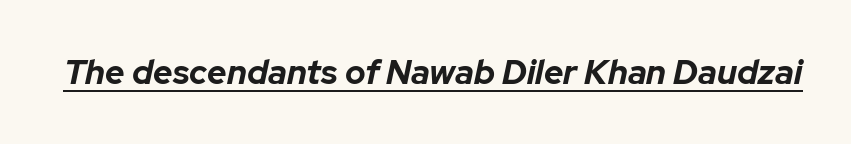
Q: Is the text bold? A: Yes.
Q: Is the text italic (slanted)? A: Yes, it leans right by about 12 degrees.
Q: Is the text underlined? A: Yes.
Q: Is the spacing between letters normal or unusually wide? A: Normal.
Q: Width (condensed, normal, or wide)? A: Normal.
Q: Stroke contrast? A: Low.
Q: x-height? A: Medium.
Q: Monospaced? A: No.
